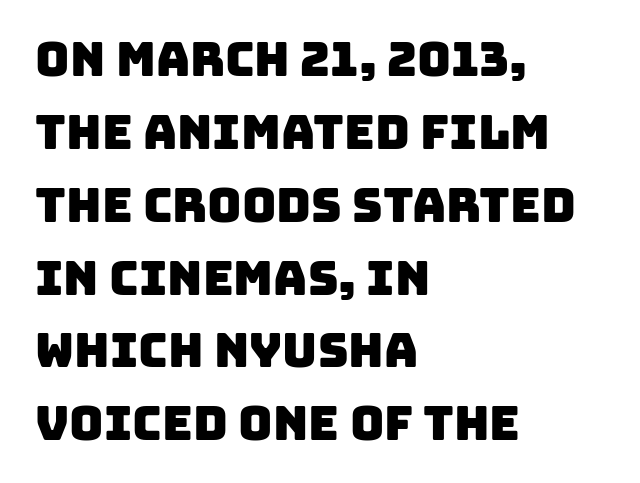
The image shows 47 px sans-serif type; set left-aligned, normal line spacing (1.55x), normal letter spacing, not underlined; low stroke contrast and a large x-height.
